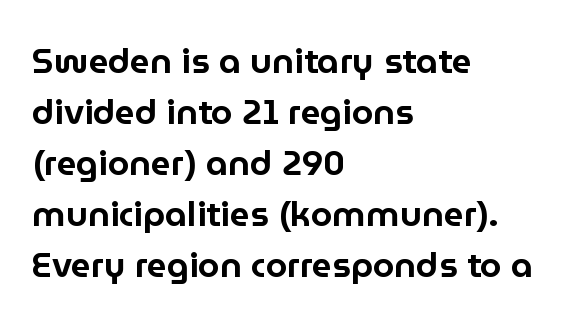
Q: Is the text italic (slanted)? A: No, it is upright.
Q: Is the typeface a serif or a sans-serif typeface? A: Sans-serif.
Q: Is the text underlined? A: No.
Q: How is the paragraph aligned? A: Left-aligned.
Q: Is the spacing between letters normal or unusually wide? A: Normal.
Q: Is the spacing between lines tight, normal or loose? A: Normal.
Q: Width (condensed, normal, or wide)? A: Normal.
Q: Stroke contrast? A: Low.
Q: x-height? A: Medium.
Q: Monospaced? A: No.
